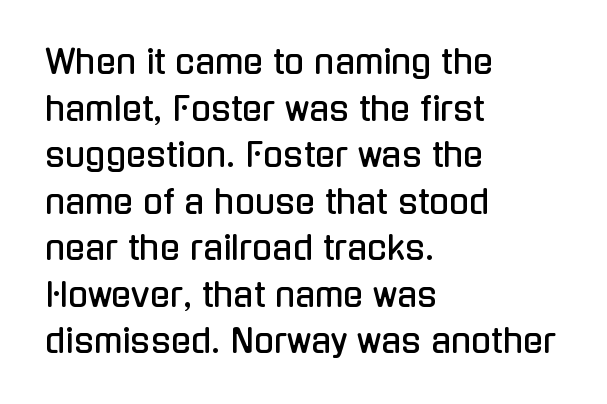
The image shows 33 px condensed sans-serif type, upright; set left-aligned, normal line spacing (1.41x), normal letter spacing, not underlined; low stroke contrast and a medium x-height.
